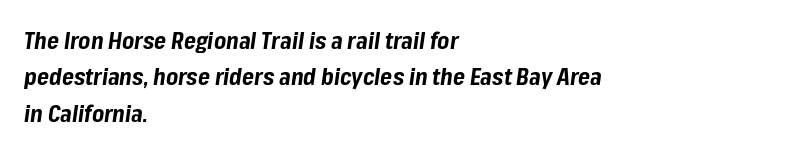
{"italic": "yes", "lean": "right", "slant_degrees": 8, "bold": "yes", "underline": "no", "align": "left", "line_spacing": "normal", "line_spacing_ratio": 1.58, "letter_spacing": "normal", "letter_spacing_em": 0.0, "glyph_px": 23}
